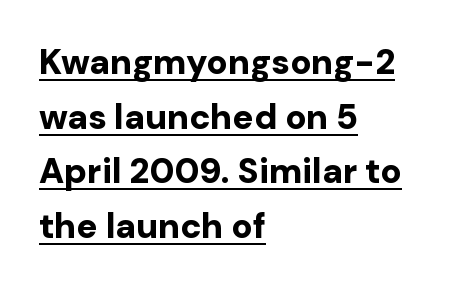
The text was rendered using a sans face with plain stroke endings. Quick note: underline on. Does the lettering tilt? It doesn't — this is upright. On the weight axis this lands at bold, roughly 700.
